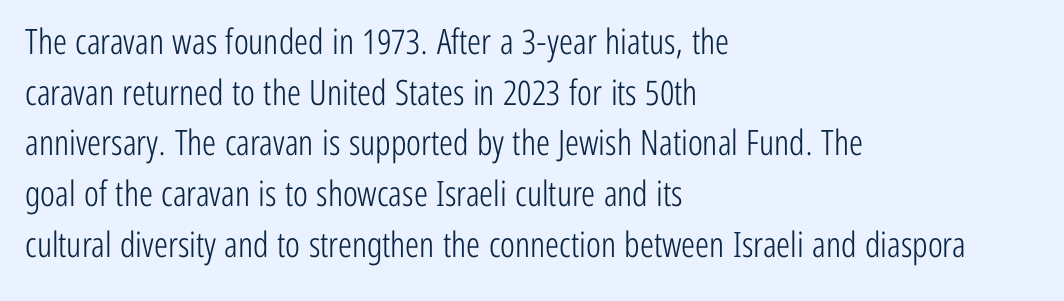
The image shows 35 px light, condensed sans-serif type, upright; set left-aligned, normal line spacing (1.45x), normal letter spacing, not underlined; low stroke contrast and a medium x-height.
